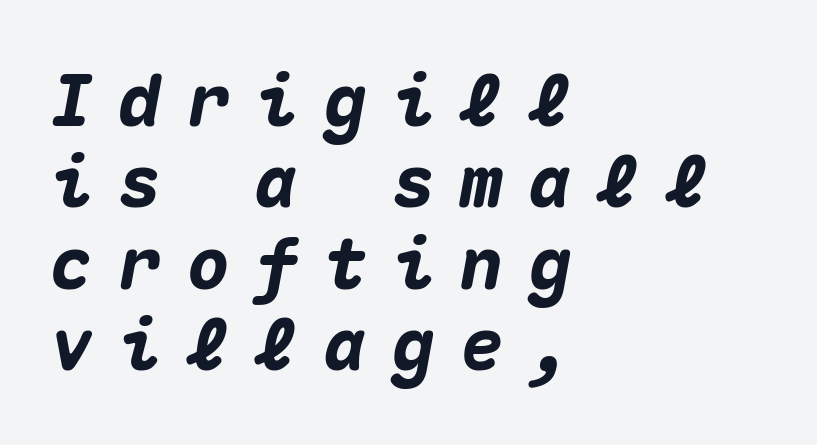
The image shows 72 px heavy type, italic (leaning right), monospaced; set left-aligned, tight line spacing (1.13x), unusually wide letter spacing (+0.35 em), not underlined; medium stroke contrast and a medium x-height.
